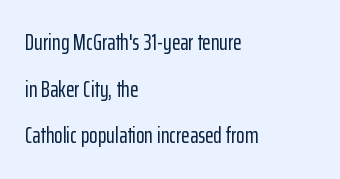
This block would shrink considerably if given ordinary leading; it's expanded now. The lettering stays uniformly vertical, giving the passage a roman look. Reading down the block, your eye returns to a fixed left position each line. Nothing unusual about the tracking: characters are spaced as the font intends.
